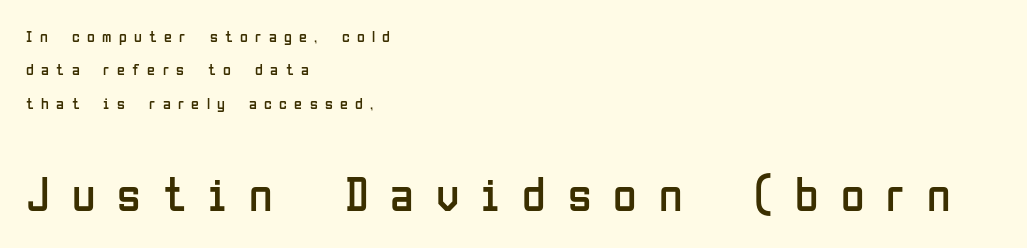
Does the lettering tilt? It doesn't — this is upright. Compared with typical paragraphs, the rows here are farther apart. The face used here is rendered with a markedly widened letterfit. The text was rendered using a sans face with plain stroke endings. If you squint, the bottom block still reads clearly — it's the larger of the two. In CSS terms this would be text-align: left.
